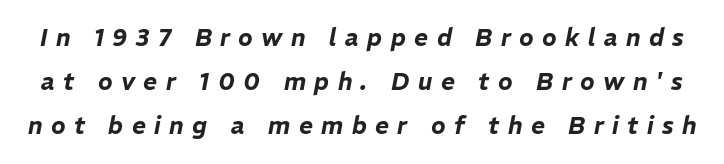
Looking at the ascenders, they clearly lean. The tracking reads as deliberately expanded to a designer's eye. Nobody drew a line under any word here.
